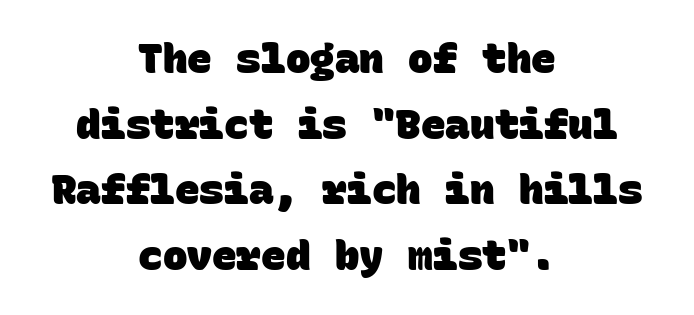
{"serif": "no", "bold": "yes", "weight": "heavy", "width": "normal", "stroke_contrast": "low", "x_height": "large", "monospaced": "yes", "underline": "no", "align": "center", "line_spacing": "normal", "line_spacing_ratio": 1.6, "letter_spacing": "normal", "letter_spacing_em": 0.0, "glyph_px": 41}
